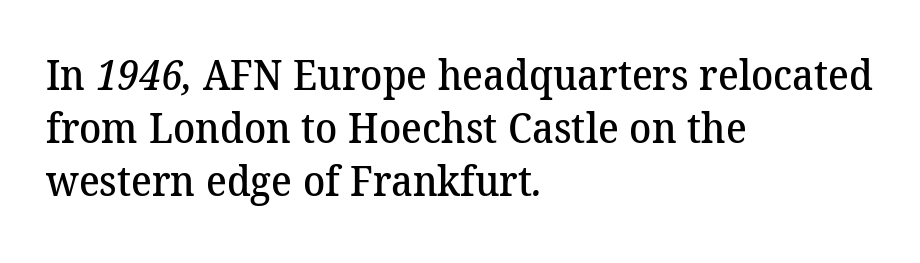
{"serif": "yes", "bold": "semi", "weight": "semibold", "width": "normal", "stroke_contrast": "medium", "x_height": "medium", "monospaced": "no", "underline": "no", "align": "left", "line_spacing": "normal", "line_spacing_ratio": 1.29, "letter_spacing": "normal", "letter_spacing_em": 0.0, "glyph_px": 41}
